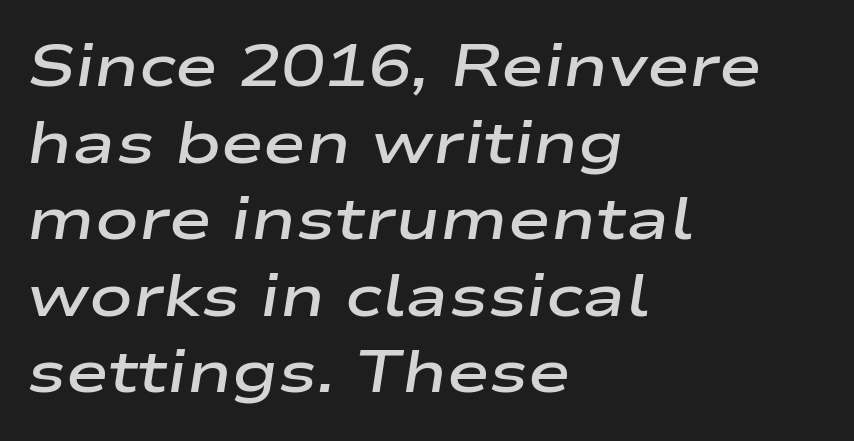
{"italic": "yes", "lean": "right", "slant_degrees": 9, "bold": "semi", "weight": "semibold", "width": "wide", "stroke_contrast": "low", "x_height": "medium", "monospaced": "no", "underline": "no", "align": "left", "line_spacing": "normal", "line_spacing_ratio": 1.32, "letter_spacing": "normal", "letter_spacing_em": 0.0, "glyph_px": 58}
